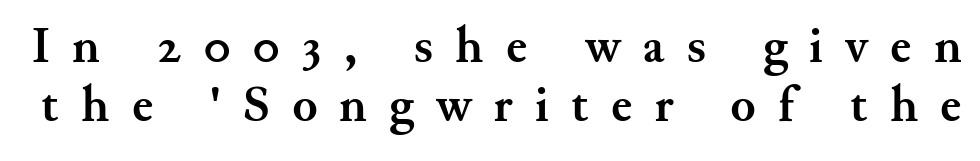
{"serif": "yes", "italic": "no", "bold": "yes", "weight": "semibold", "width": "normal", "stroke_contrast": "medium", "x_height": "small", "monospaced": "no", "underline": "no", "line_spacing_ratio": 1.16, "letter_spacing": "wide", "letter_spacing_em": 0.44, "glyph_px": 51}
